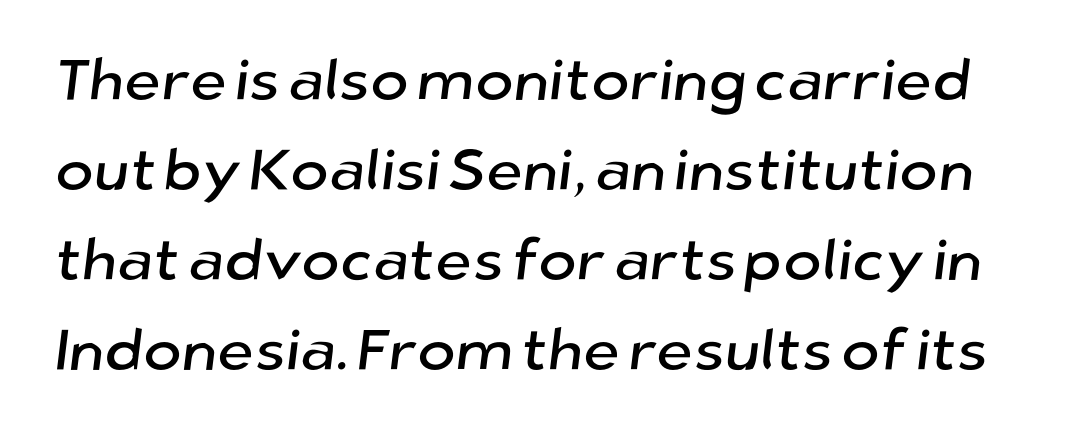
A typesetter would label this face a sans. In terms of letterspacing, this is plain default setting. Here the designer chose a conventional face with non-uniform glyph widths. Anything drawn beneath the words? Only blank space.
